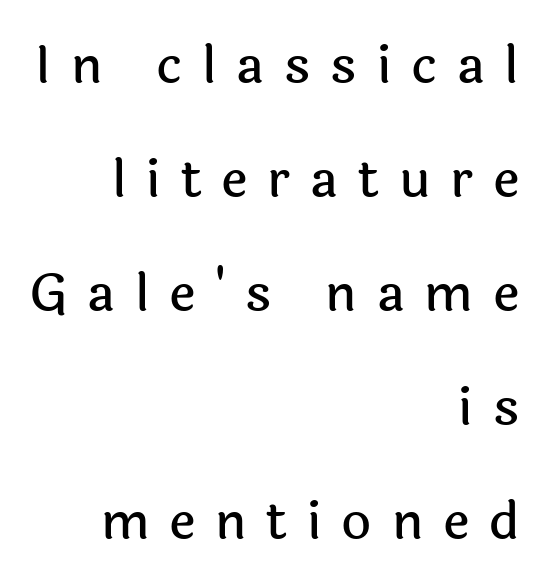
The image shows 52 px sans-serif type, upright; set right-aligned, loose line spacing (2.19x), unusually wide letter spacing (+0.38 em), not underlined; a medium x-height.
